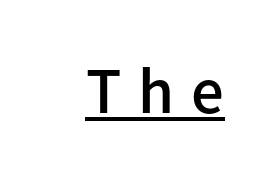
The image shows 65 px semibold sans-serif type, upright; set unusually wide letter spacing (+0.26 em), underlined; low stroke contrast and a medium x-height.
